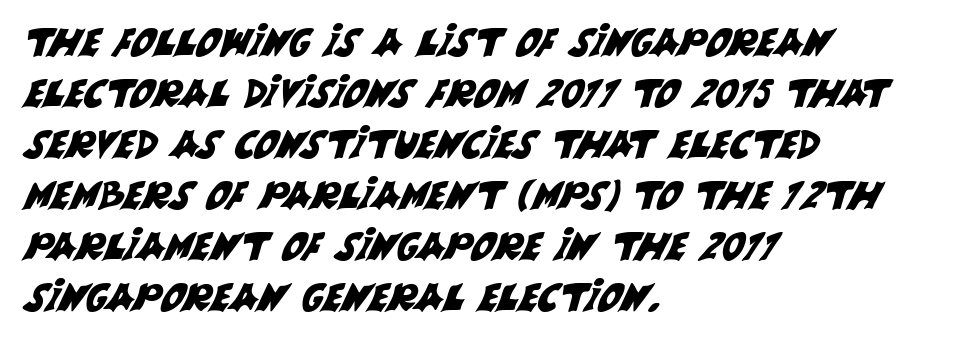
{"serif": "no", "width": "normal", "stroke_contrast": "medium", "x_height": "large", "monospaced": "no", "underline": "no", "align": "left", "line_spacing": "normal", "line_spacing_ratio": 1.34, "letter_spacing": "normal", "letter_spacing_em": 0.0, "glyph_px": 38}
